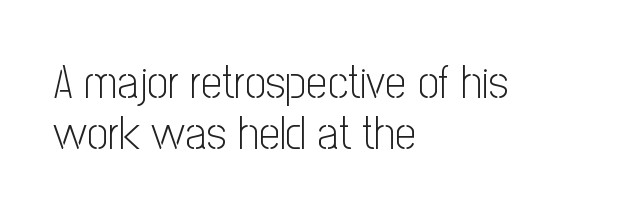
{"serif": "no", "italic": "no", "bold": "no", "weight": "light", "width": "condensed", "stroke_contrast": "low", "x_height": "medium", "monospaced": "no", "underline": "no", "align": "left", "line_spacing": "tight", "line_spacing_ratio": 1.09, "letter_spacing": "normal", "letter_spacing_em": 0.0, "glyph_px": 47}
